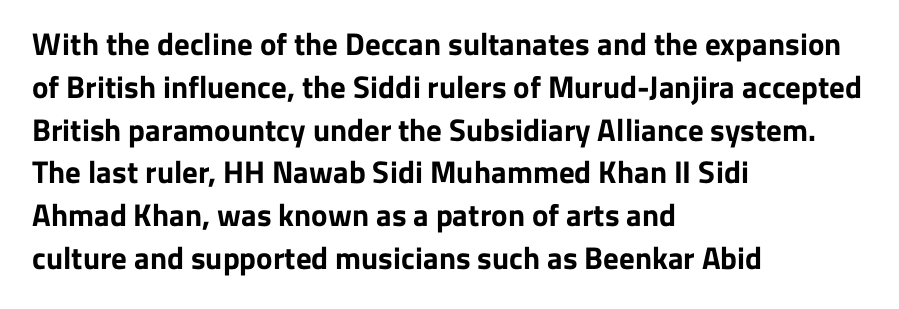
The image shows 31 px bold sans-serif type, upright; set left-aligned, normal line spacing (1.38x), normal letter spacing, not underlined; low stroke contrast and a medium x-height.
